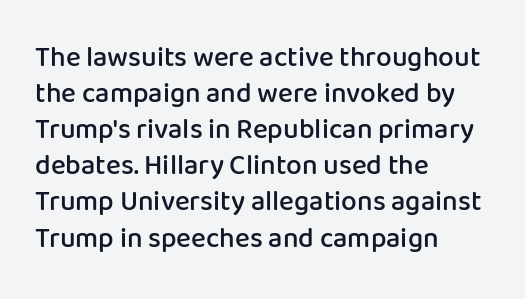
One-word summary of the alignment: left. The sample has been set in demibold, a notch under bold. Italic? Not at all — the glyphs are vertical. A normal amount of white space separates one row of letters from the next.
